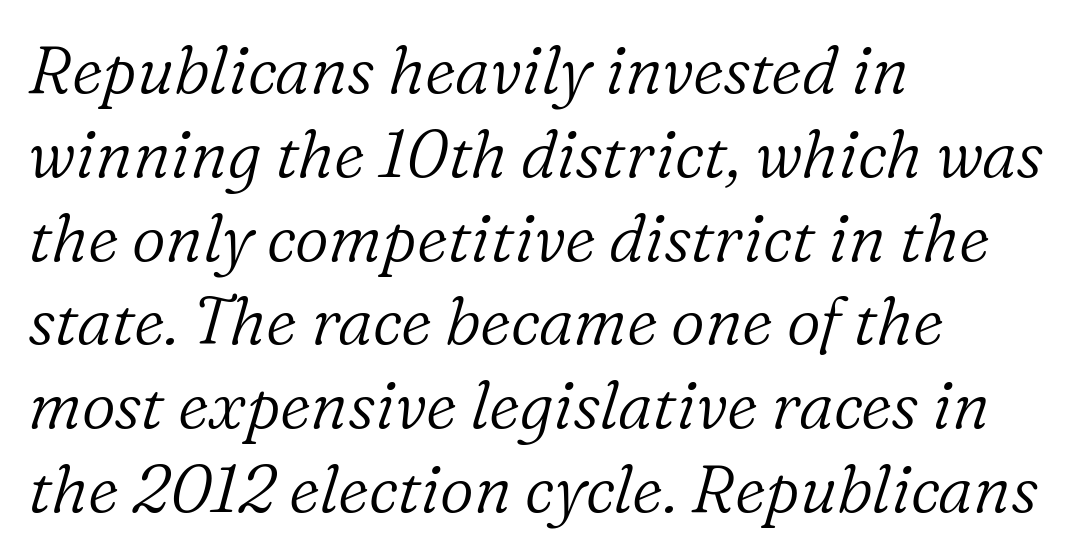
{"serif": "yes", "italic": "yes", "lean": "right", "slant_degrees": 16, "bold": "no", "weight": "light", "width": "normal", "stroke_contrast": "low", "x_height": "medium", "monospaced": "no", "underline": "no", "align": "left", "line_spacing": "normal", "line_spacing_ratio": 1.27, "letter_spacing": "normal", "letter_spacing_em": 0.0, "glyph_px": 66}
